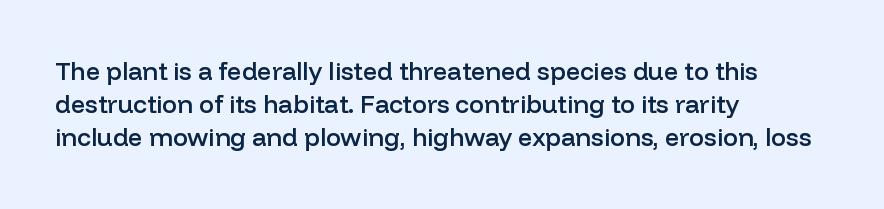
Q: Is the text bold? A: Semi-bold.
Q: Is the text italic (slanted)? A: No, it is upright.
Q: Is the text underlined? A: No.
Q: How is the paragraph aligned? A: Left-aligned.
Q: Is the spacing between letters normal or unusually wide? A: Normal.
Q: Is the spacing between lines tight, normal or loose? A: Normal.
